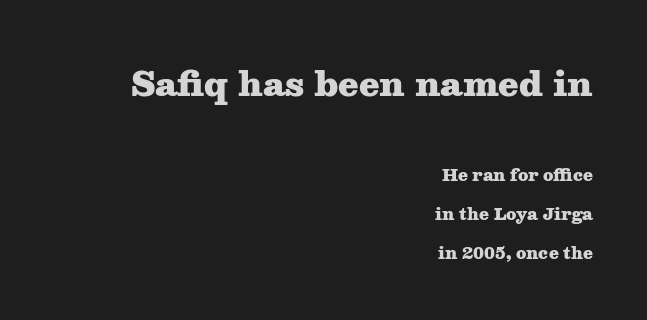
The image shows 33 px heavy, wide serif type, upright; set right-aligned, loose line spacing (2.44x), normal letter spacing, not underlined; the first (top) block is 2.06x larger; medium stroke contrast and a medium x-height.
